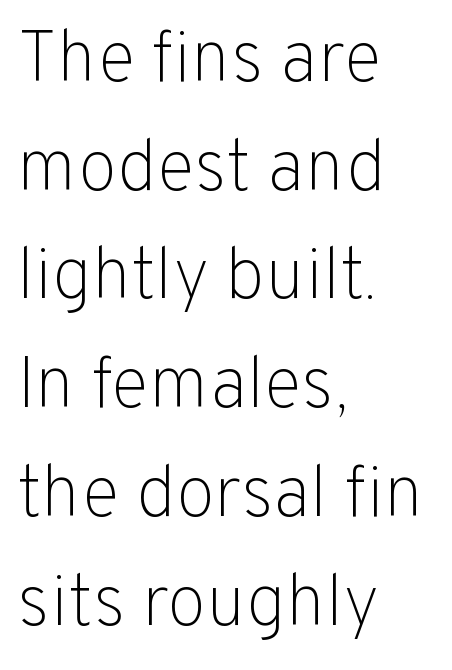
The letterforms sit shoulder to shoulder at normal distance. This sample is left-justified, so line endings fall wherever the words run out. Plain, unruled lines of type. Varying glyph widths throughout — classic text-font behaviour.
